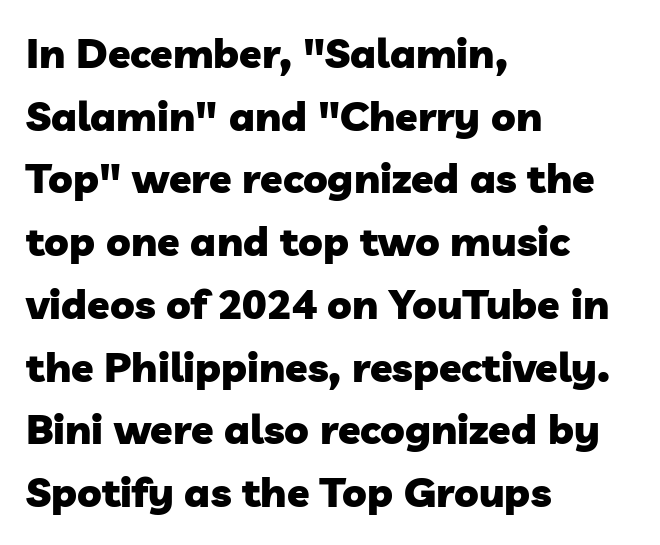
The image shows 41 px heavy sans-serif type; set left-aligned, normal line spacing (1.53x), normal letter spacing, not underlined; low stroke contrast and a medium x-height.
